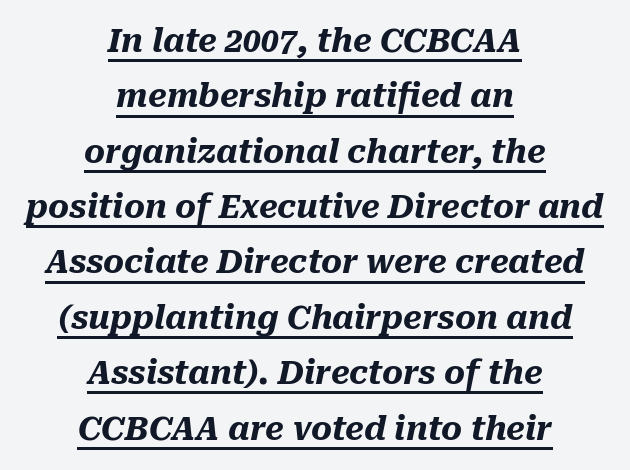
{"italic": "yes", "lean": "right", "slant_degrees": 10, "bold": "yes", "weight": "heavy", "width": "normal", "stroke_contrast": "medium", "x_height": "medium", "monospaced": "no", "underline": "yes", "align": "center", "line_spacing_ratio": 1.73, "letter_spacing": "normal", "letter_spacing_em": 0.0, "glyph_px": 32}
